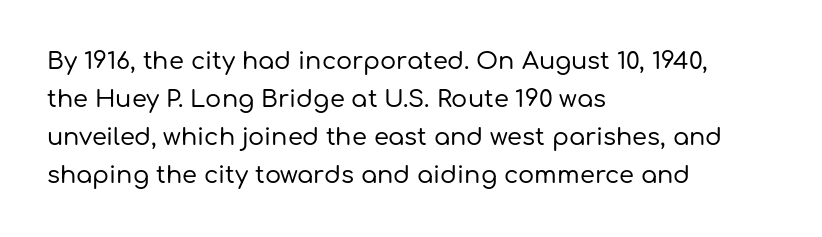
Q: Is the text italic (slanted)? A: No, it is upright.
Q: Is the text underlined? A: No.
Q: How is the paragraph aligned? A: Left-aligned.
Q: Is the spacing between letters normal or unusually wide? A: Normal.
Q: Is the spacing between lines tight, normal or loose? A: Normal.
